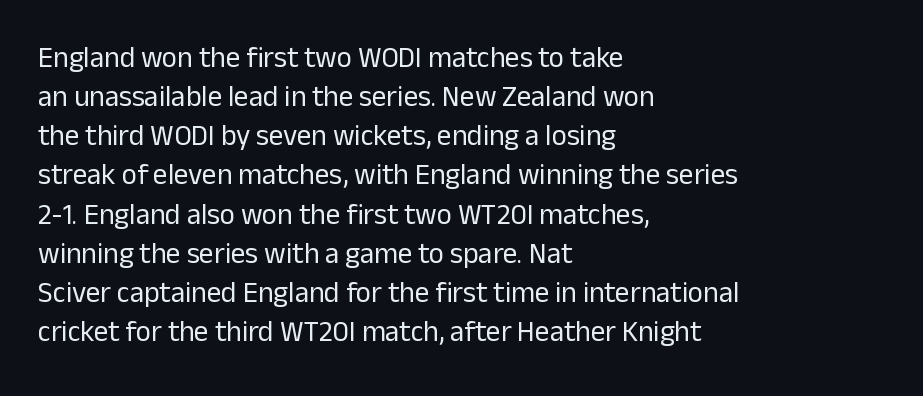
The image shows 29 px regular-weight sans-serif type, upright; set left-aligned, normal line spacing (1.35x), normal letter spacing, not underlined; low stroke contrast and a medium x-height.
